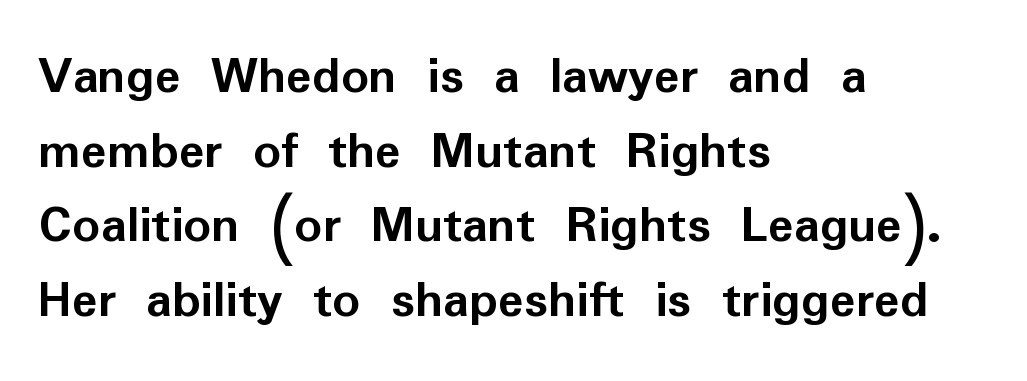
The rendering shows plain stroke endings on the letterforms — a sans-serif design. This sample has the flowing, uneven cadence of proportional lettering. Observe the ordinary spacing: letters are neighbours, not strangers. The gap between lines stays unmarked. Regular leading.
